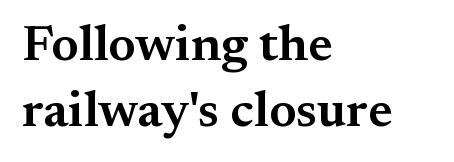
Type style note: has serifs. Do the letters lean? They stand straight. What stands out about the letter spacing? Nothing — it is the standard amount. The passage shown is not underscored anywhere. These lines sit exactly where default settings would place them. Its strokes are somewhat broadened, the hallmark of semibold type.
